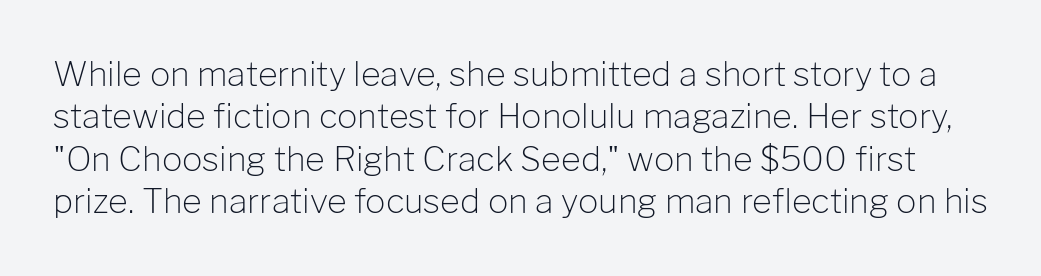
Rule under the text: the space is simply empty. Examine the stroke ends and you'll find no serifs. Nothing heavy about these letters — not bold at all. A normal amount of white space separates one row of letters from the next. The rendering keeps characters at their native spacing.
